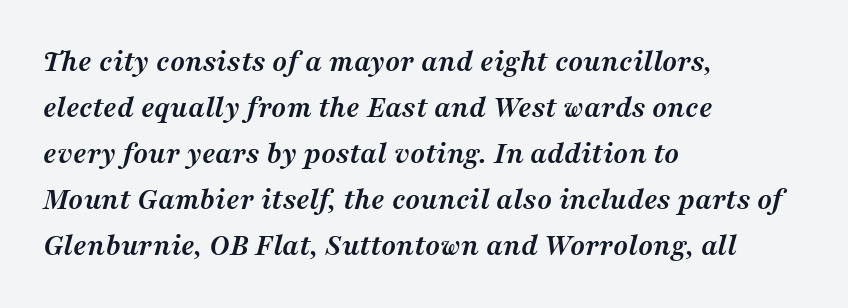
Q: Is the text bold? A: Yes.
Q: Is the text italic (slanted)? A: Yes, it leans right by about 16 degrees.
Q: Is the typeface a serif or a sans-serif typeface? A: Serif.
Q: Is the text underlined? A: No.
Q: How is the paragraph aligned? A: Left-aligned.
Q: Is the spacing between letters normal or unusually wide? A: Normal.
Q: Is the spacing between lines tight, normal or loose? A: Normal.
Q: Width (condensed, normal, or wide)? A: Normal.
Q: Stroke contrast? A: Medium.
Q: x-height? A: Medium.
Q: Monospaced? A: No.
